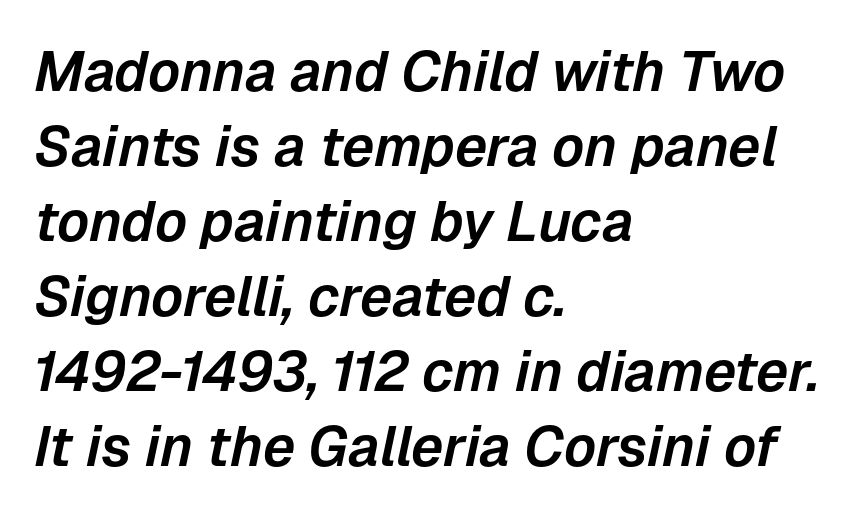
{"italic": "yes", "lean": "right", "slant_degrees": 12, "width": "normal", "stroke_contrast": "low", "x_height": "medium", "monospaced": "no", "underline": "no", "align": "left", "line_spacing": "normal", "line_spacing_ratio": 1.34, "letter_spacing": "normal", "letter_spacing_em": 0.0, "glyph_px": 56}
